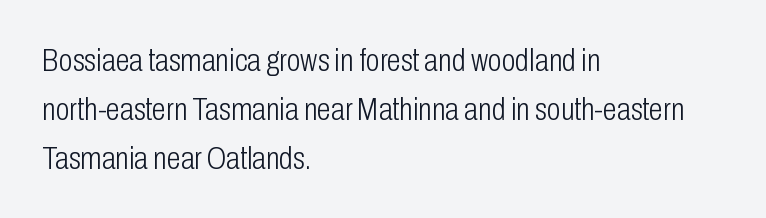
{"serif": "no", "italic": "no", "bold": "no", "weight": "light", "width": "condensed", "stroke_contrast": "low", "x_height": "medium", "monospaced": "no", "underline": "no", "align": "left", "line_spacing": "normal", "line_spacing_ratio": 1.53, "letter_spacing": "normal", "letter_spacing_em": 0.0, "glyph_px": 32}
